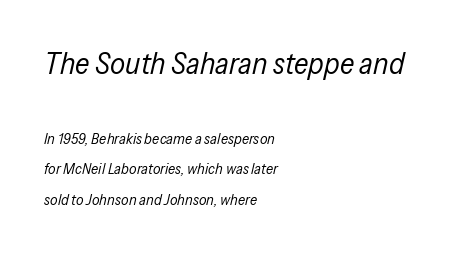
The whole block is typeset with a tilt. Regarding leading, the lines here are spaced well apart. The space beneath each line is pristine and unruled. Teacher's note: observe the even left margin — that is flush-left alignment. The passage shown is not bold in any degree. Think of a printed novel: that variable character pitch is what you see here.
